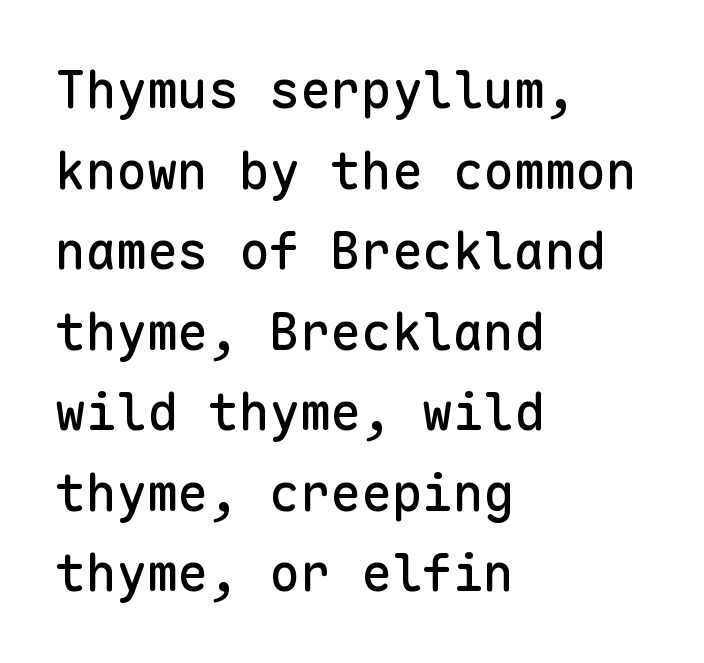
Q: Is the text italic (slanted)? A: No, it is upright.
Q: Is the typeface a serif or a sans-serif typeface? A: Sans-serif.
Q: Is the text underlined? A: No.
Q: How is the paragraph aligned? A: Left-aligned.
Q: Is the spacing between letters normal or unusually wide? A: Normal.
Q: Is the spacing between lines tight, normal or loose? A: Normal.
Q: Width (condensed, normal, or wide)? A: Normal.
Q: Stroke contrast? A: Low.
Q: x-height? A: Medium.
Q: Monospaced? A: Yes.
